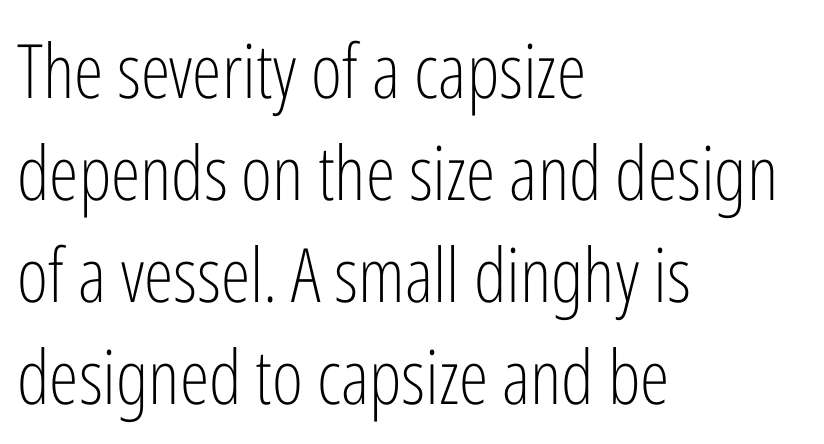
Q: Is the text bold? A: No.
Q: Is the text italic (slanted)? A: No, it is upright.
Q: Is the typeface a serif or a sans-serif typeface? A: Sans-serif.
Q: Is the text underlined? A: No.
Q: How is the paragraph aligned? A: Left-aligned.
Q: Is the spacing between letters normal or unusually wide? A: Normal.
Q: Is the spacing between lines tight, normal or loose? A: Normal.
Q: Width (condensed, normal, or wide)? A: Condensed.
Q: Stroke contrast? A: Low.
Q: x-height? A: Medium.
Q: Monospaced? A: No.
